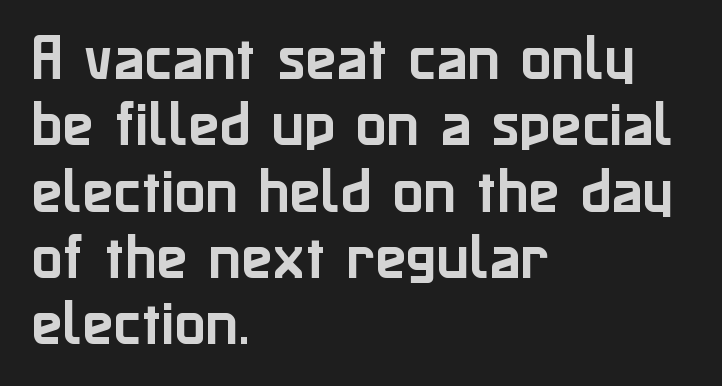
The image shows 51 px sans-serif type, upright; set left-aligned, normal line spacing (1.3x), normal letter spacing, not underlined; low stroke contrast and a medium x-height.
